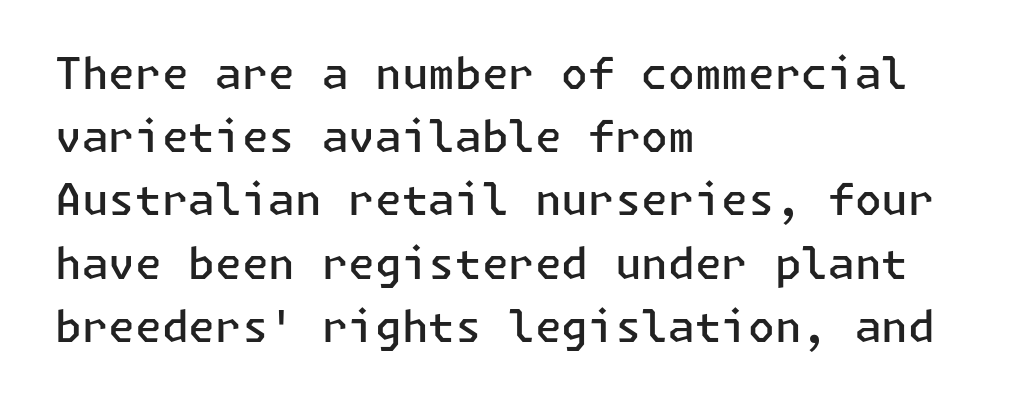
The image shows 43 px semibold sans-serif type, upright; set left-aligned, normal line spacing (1.47x), normal letter spacing, not underlined; low stroke contrast and a medium x-height.
